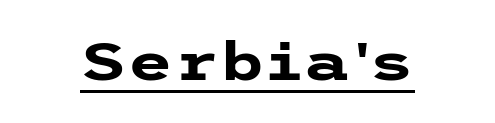
{"serif": "no", "italic": "no", "bold": "yes", "weight": "heavy", "width": "wide", "stroke_contrast": "low", "x_height": "medium", "underline": "yes", "letter_spacing": "normal", "letter_spacing_em": 0.0, "glyph_px": 53}
